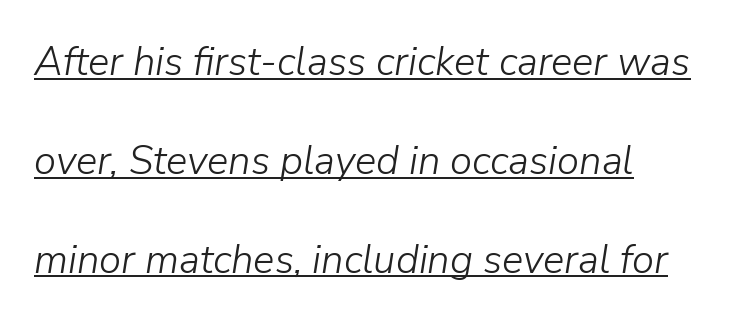
The image shows 40 px light type, italic (leaning right); set left-aligned, loose line spacing (2.47x), normal letter spacing, underlined; low stroke contrast and a medium x-height.
